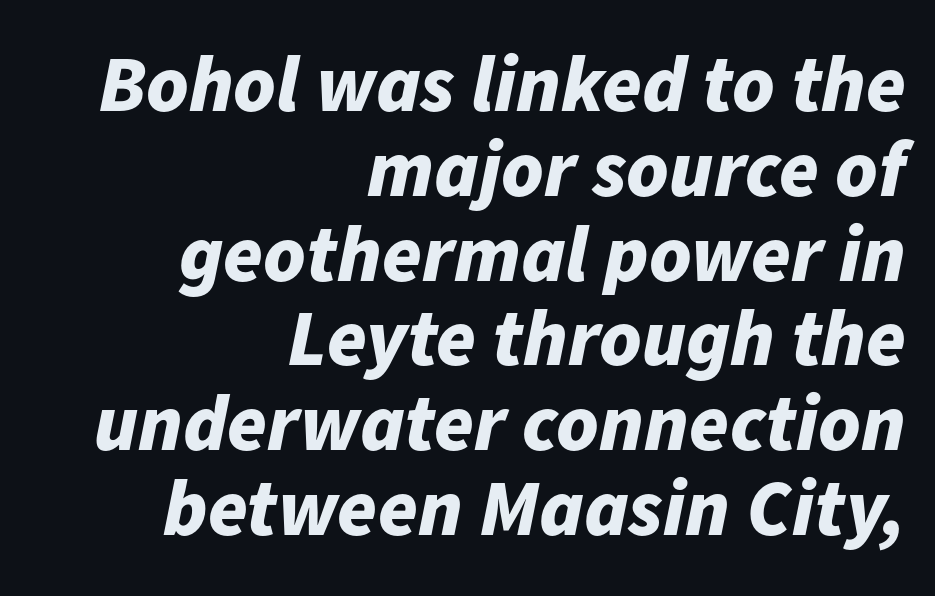
The image shows 80 px bold type, italic (leaning right); set right-aligned, tight line spacing (1.06x), normal letter spacing, not underlined; low stroke contrast and a medium x-height.
